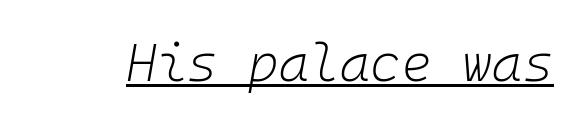
Q: Is the text bold? A: No.
Q: Is the text italic (slanted)? A: Yes, it leans right by about 10 degrees.
Q: Is the text underlined? A: Yes.
Q: Is the spacing between letters normal or unusually wide? A: Normal.
Q: Width (condensed, normal, or wide)? A: Normal.
Q: Stroke contrast? A: Low.
Q: x-height? A: Medium.
Q: Monospaced? A: Yes.
